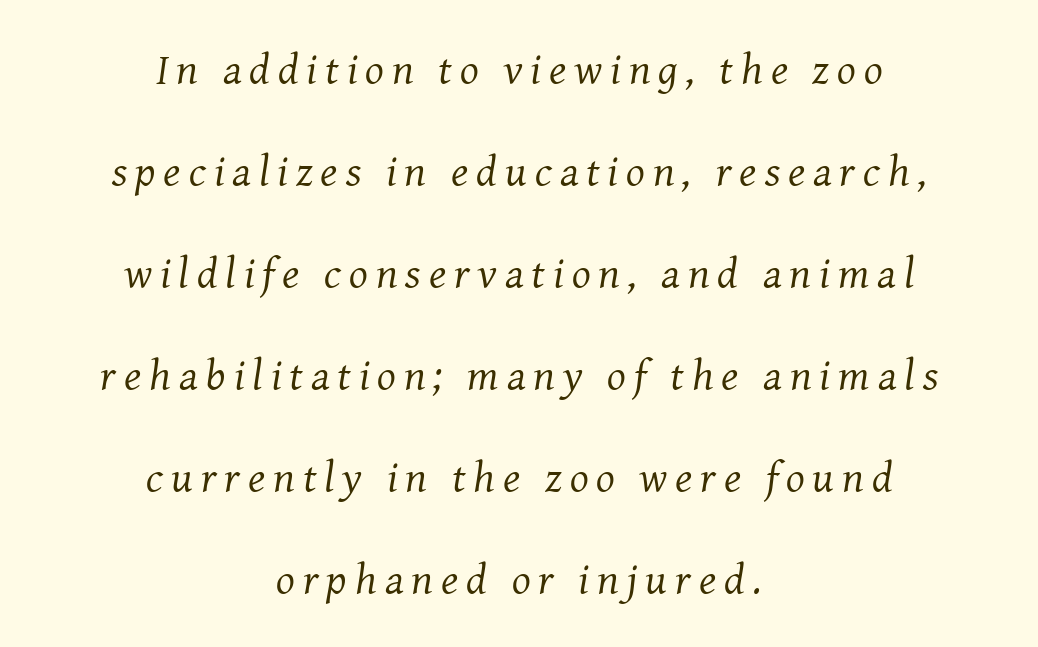
The image shows 44 px regular-weight serif type, italic (leaning right); set centered, loose line spacing (2.32x), not underlined; medium stroke contrast and a medium x-height.
